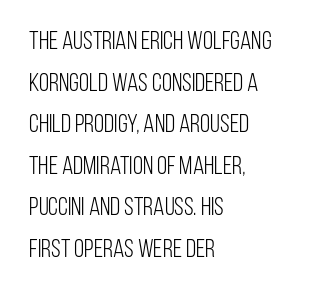
The image shows 26 px text type, upright; set left-aligned, normal line spacing (1.6x), normal letter spacing, not underlined.
